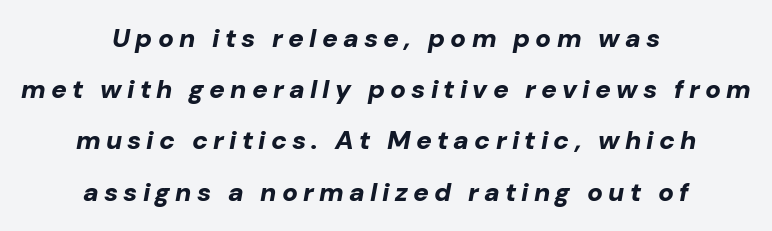
Students, note that the glyphs here are deliberately spaced far apart. A great deal of white space separates one row of letters from the next. Each line is balanced around a shared central axis. A dark, heavy texture on the line: the type is bold. Notice how the stems are inclined rather than vertical — that's the hallmark of italics.
